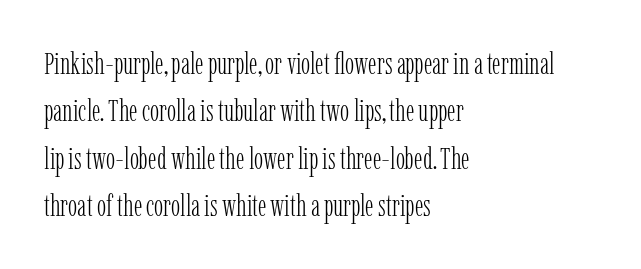
The image shows 31 px light, condensed serif type, upright; set left-aligned, normal line spacing (1.53x), normal letter spacing, not underlined; low stroke contrast and a medium x-height.
